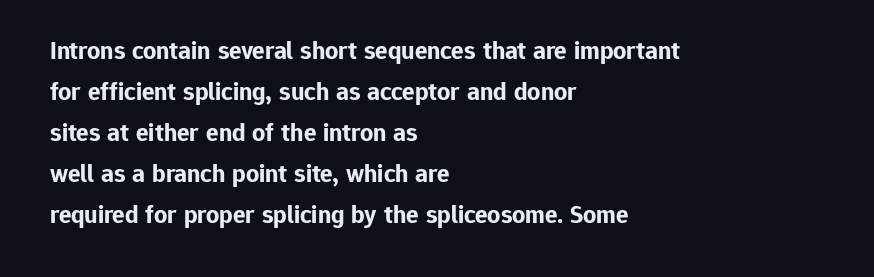
Standard letterfit; no display-style spreading of the glyphs. Compared with typical paragraphs, the rows here are spaced about the same. A bare baseline throughout the passage. Every stem runs plumb, perpendicular to the baseline. The typesetter chose a ragged-right arrangement here. The font is running at its bold setting.
